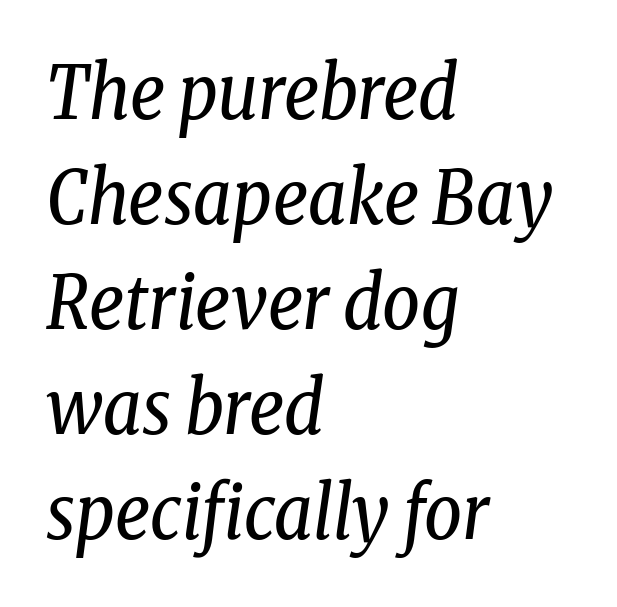
Underline: absent. Regarding leading, the lines here are spaced in the standard way. Each letter keeps its own natural width here, so spacing adapts to shape. Honestly, the letter spacing is just normal — you wouldn't notice it. The whole block is typeset with a tilt.
